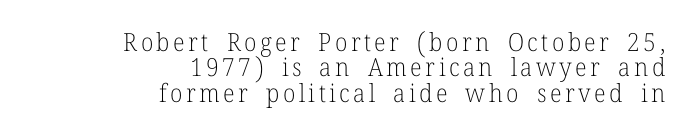
Stroke thickness stays within the range of a standard reading face or lighter. The lines are quadded right. The specimen reads as upright at a glance. Does the leading feel generous? Not at all — it's pinched. This rendering features lettering with no underline.
